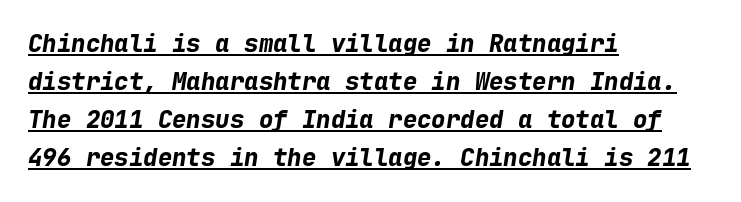
Q: Is the text bold? A: Yes.
Q: Is the text italic (slanted)? A: Yes, it leans right by about 9 degrees.
Q: Is the text underlined? A: Yes.
Q: How is the paragraph aligned? A: Left-aligned.
Q: Is the spacing between letters normal or unusually wide? A: Normal.
Q: Is the spacing between lines tight, normal or loose? A: Normal.
